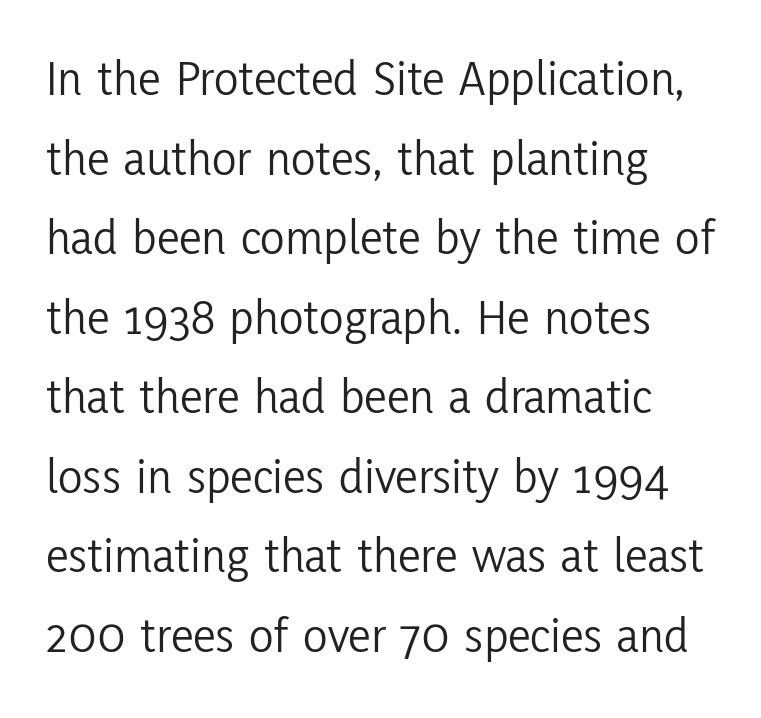
The image shows 51 px light, condensed sans-serif type, upright; set normal line spacing (1.56x), normal letter spacing, not underlined; low stroke contrast and a medium x-height.
